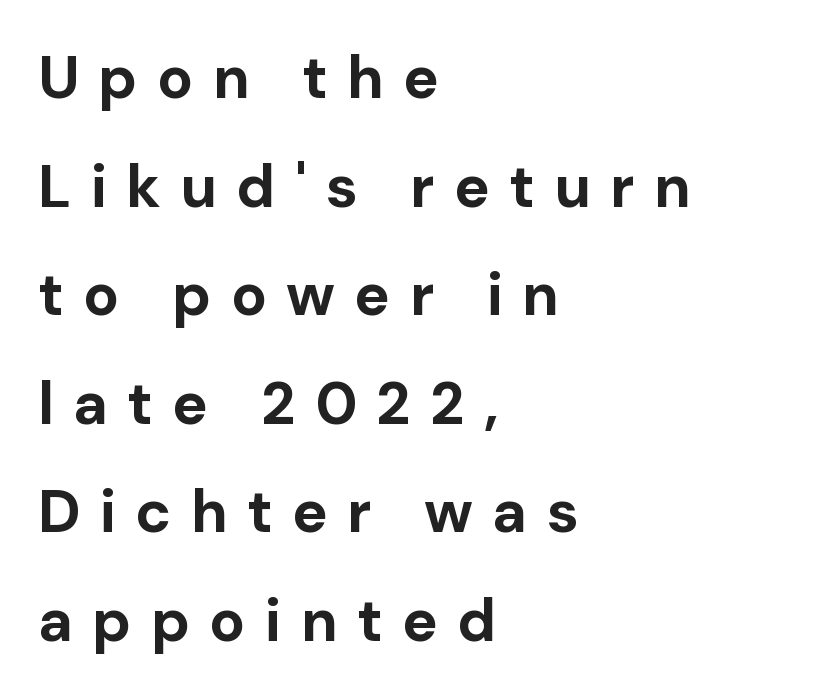
Examine the stroke ends and you'll find no serifs. All the whitespace from short lines collects on the right. Heavy-handed strokes throughout: this text is bold. Vertical strokes here are truly vertical. You could not count columns in this text — the font is proportionally spaced.
